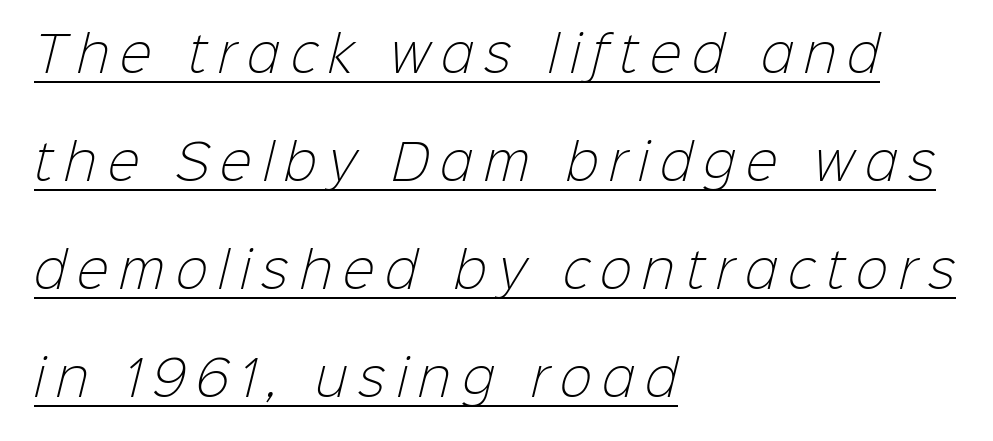
{"serif": "no", "bold": "no", "weight": "light", "width": "normal", "stroke_contrast": "low", "x_height": "medium", "monospaced": "no", "underline": "yes", "align": "left", "line_spacing": "loose", "line_spacing_ratio": 2.25, "letter_spacing": "wide", "letter_spacing_em": 0.23, "glyph_px": 48}
